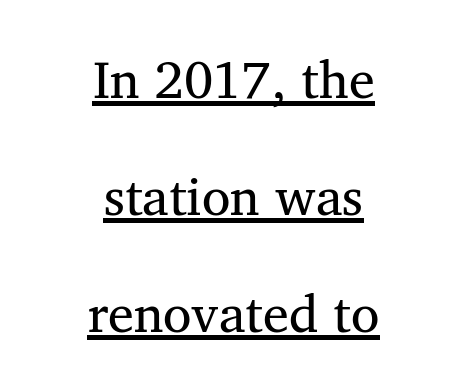
Q: Is the text bold? A: No.
Q: Is the text italic (slanted)? A: No, it is upright.
Q: Is the typeface a serif or a sans-serif typeface? A: Serif.
Q: Is the text underlined? A: Yes.
Q: How is the paragraph aligned? A: Centered.
Q: Is the spacing between letters normal or unusually wide? A: Normal.
Q: Is the spacing between lines tight, normal or loose? A: Loose.
Q: Width (condensed, normal, or wide)? A: Normal.
Q: Stroke contrast? A: Medium.
Q: x-height? A: Medium.
Q: Monospaced? A: No.
